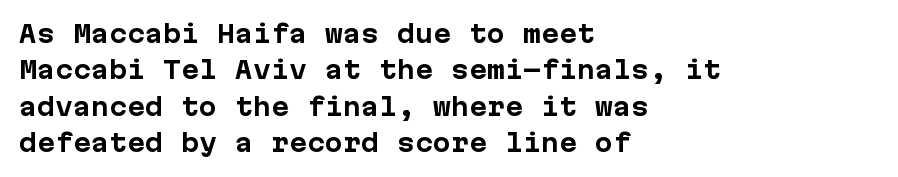
The image shows 24 px bold type, upright; set left-aligned, normal line spacing (1.52x), normal letter spacing, not underlined.
